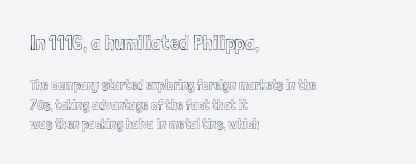
Between one letter and the next there's only the usual sliver of space. Left-aligned paragraph, ragged on the right. Top chunk: large. Bottom chunk: small. Regarding leading, the lines here are spaced in the standard way.
